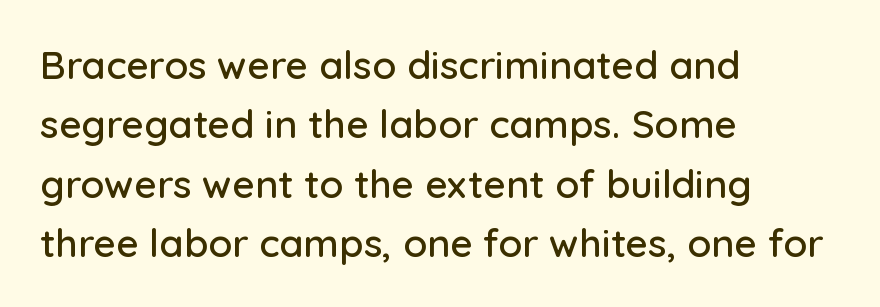
Q: Is the text italic (slanted)? A: No, it is upright.
Q: Is the typeface a serif or a sans-serif typeface? A: Sans-serif.
Q: Is the text underlined? A: No.
Q: How is the paragraph aligned? A: Left-aligned.
Q: Is the spacing between letters normal or unusually wide? A: Normal.
Q: Is the spacing between lines tight, normal or loose? A: Normal.
Q: Width (condensed, normal, or wide)? A: Normal.
Q: Stroke contrast? A: Low.
Q: x-height? A: Medium.
Q: Monospaced? A: No.
